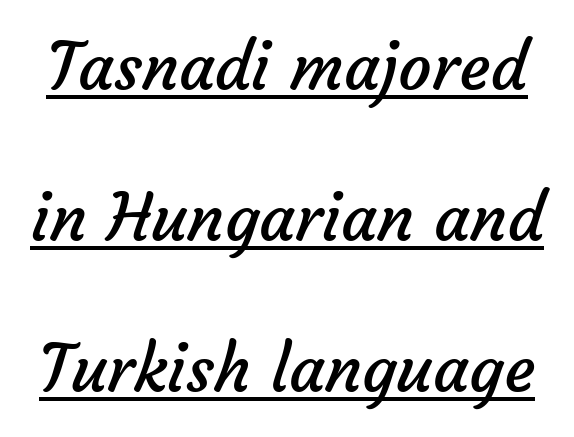
The face used here appears with an underline applied. Spacing verdict: proportional, widths tailored to each character. Loosely led — the rows are spread out. The type family on display is of the sans-serif kind. There is no visible air inserted between adjacent glyphs. The letterforms sit at book weight or below.
